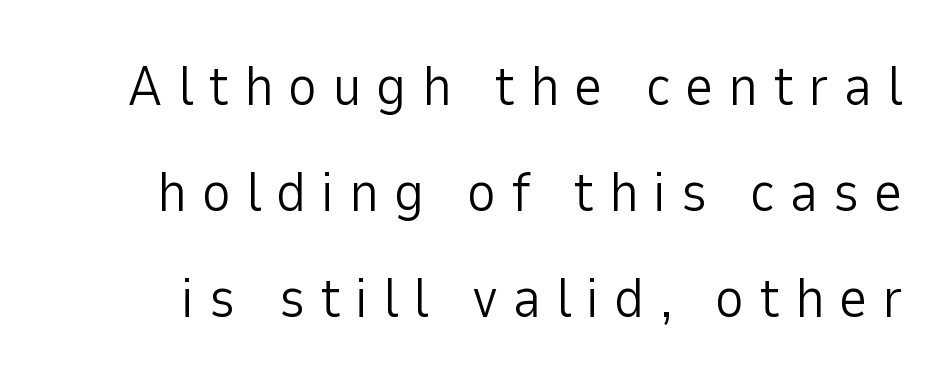
Note the varied advance widths — an 'i' is clearly narrower than an 'm'. Underline: absent. Caption: face not bold, strokes unweighted. The face used here is a sans, in the tradition of grotesques and geometrics.
